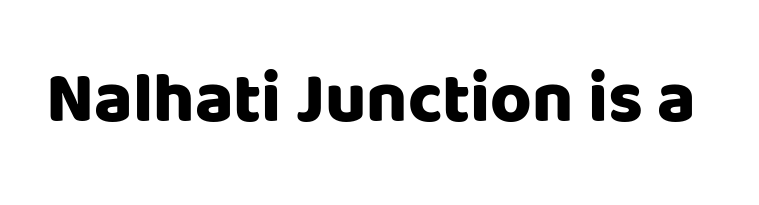
{"serif": "no", "italic": "no", "bold": "yes", "weight": "heavy", "width": "normal", "stroke_contrast": "low", "x_height": "large", "monospaced": "no", "underline": "no", "letter_spacing": "normal", "letter_spacing_em": 0.0, "glyph_px": 71}
